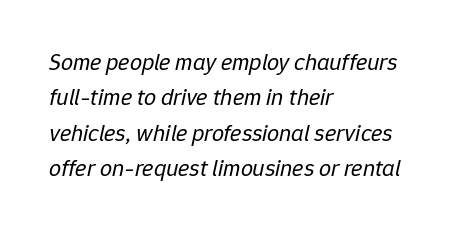
{"italic": "yes", "lean": "right", "slant_degrees": 12, "bold": "no", "underline": "no", "align": "left", "line_spacing": "normal", "line_spacing_ratio": 1.47, "letter_spacing": "normal", "letter_spacing_em": 0.0, "glyph_px": 24}
